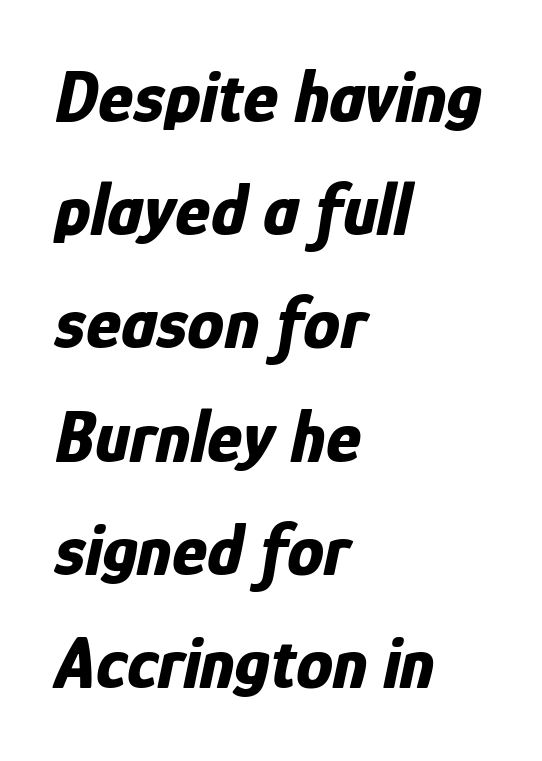
Decoration check: the copy has no underline. Strong, thick strokes mark this as bold type. Note the varied advance widths — an 'i' is clearly narrower than an 'm'. The text carries the slant typical of an italic or oblique font.
